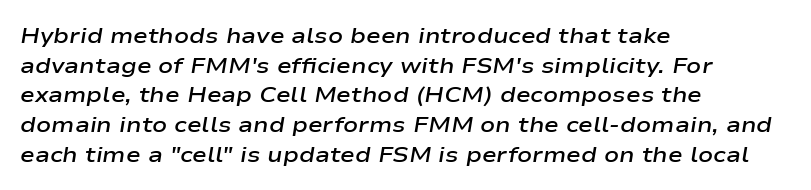
Which margin do the lines hug? The left one — the right edge is uneven. Regular leading. Emphasis-style slanted type is in use. Heft: intermediate — a semibold.
